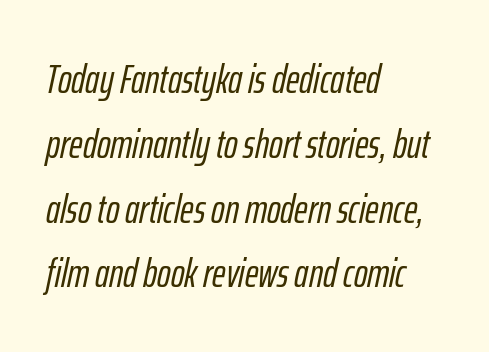
Q: Is the text italic (slanted)? A: Yes, it leans right by about 12 degrees.
Q: Is the text underlined? A: No.
Q: How is the paragraph aligned? A: Left-aligned.
Q: Is the spacing between letters normal or unusually wide? A: Normal.
Q: Is the spacing between lines tight, normal or loose? A: Normal.
Q: Width (condensed, normal, or wide)? A: Condensed.
Q: Stroke contrast? A: Low.
Q: x-height? A: Medium.
Q: Monospaced? A: No.
